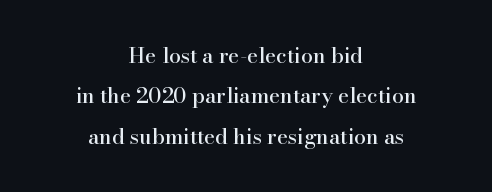
Q: Is the text italic (slanted)? A: No, it is upright.
Q: Is the text underlined? A: No.
Q: How is the paragraph aligned? A: Centered.
Q: Is the spacing between letters normal or unusually wide? A: Normal.
Q: Is the spacing between lines tight, normal or loose? A: Loose.
